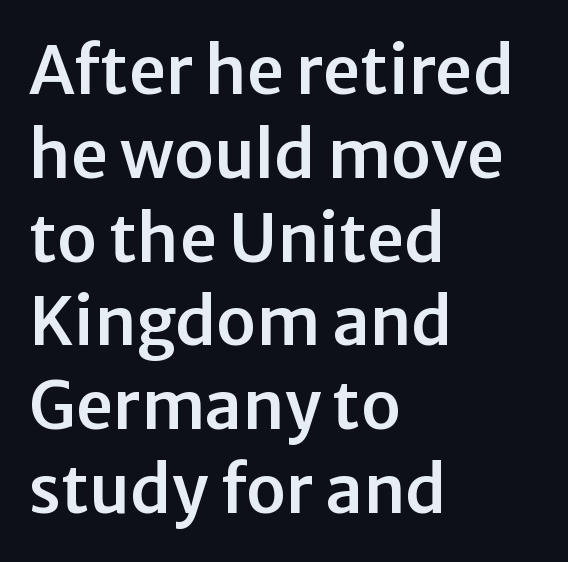
The image shows 66 px sans-serif type, upright; set left-aligned, normal line spacing (1.27x), normal letter spacing, not underlined; low stroke contrast and a medium x-height.
